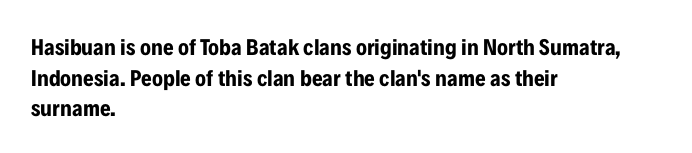
{"italic": "no", "bold": "yes", "underline": "no", "align": "left", "line_spacing": "normal", "line_spacing_ratio": 1.33, "letter_spacing": "normal", "letter_spacing_em": 0.0, "glyph_px": 23}
